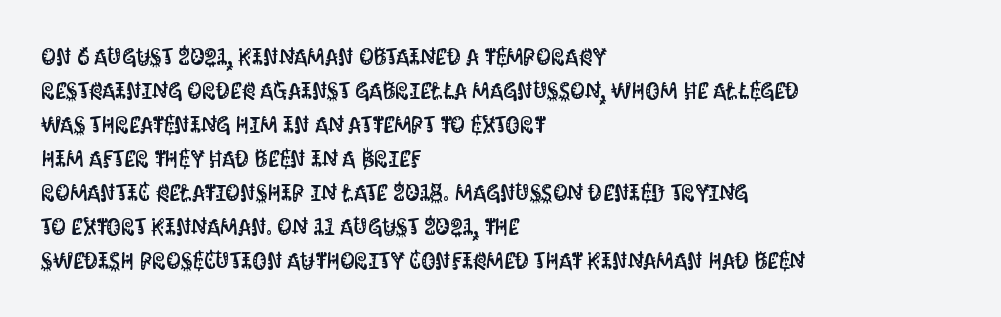
The image shows 23 px text type, upright; set left-aligned, normal line spacing (1.48x), normal letter spacing, not underlined.
